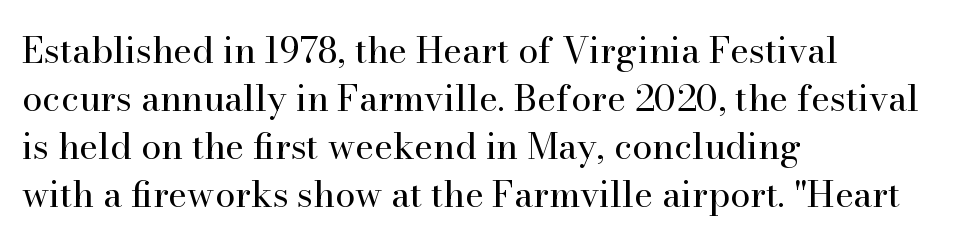
Q: Is the text bold? A: No.
Q: Is the text italic (slanted)? A: No, it is upright.
Q: Is the typeface a serif or a sans-serif typeface? A: Serif.
Q: Is the text underlined? A: No.
Q: How is the paragraph aligned? A: Left-aligned.
Q: Is the spacing between letters normal or unusually wide? A: Normal.
Q: Is the spacing between lines tight, normal or loose? A: Normal.
Q: Width (condensed, normal, or wide)? A: Normal.
Q: Stroke contrast? A: High.
Q: x-height? A: Small.
Q: Monospaced? A: No.
